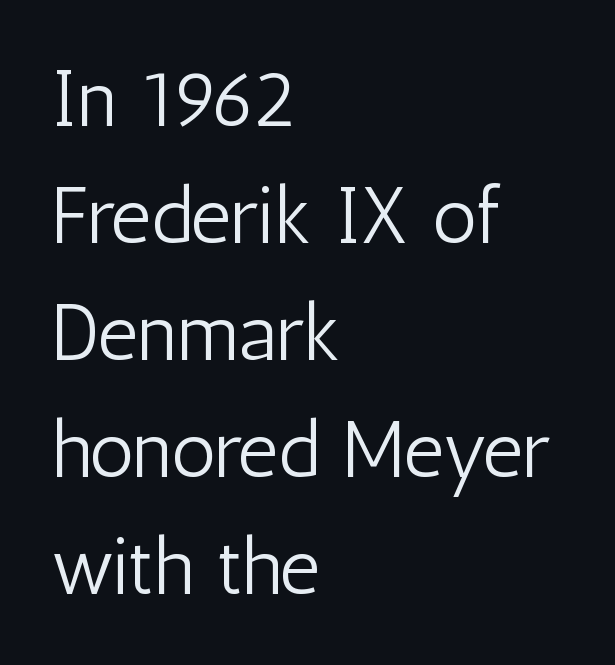
{"serif": "no", "italic": "no", "bold": "no", "weight": "light", "width": "condensed", "stroke_contrast": "low", "x_height": "medium", "monospaced": "no", "underline": "no", "align": "left", "line_spacing": "normal", "line_spacing_ratio": 1.48, "letter_spacing": "normal", "letter_spacing_em": 0.0, "glyph_px": 79}
